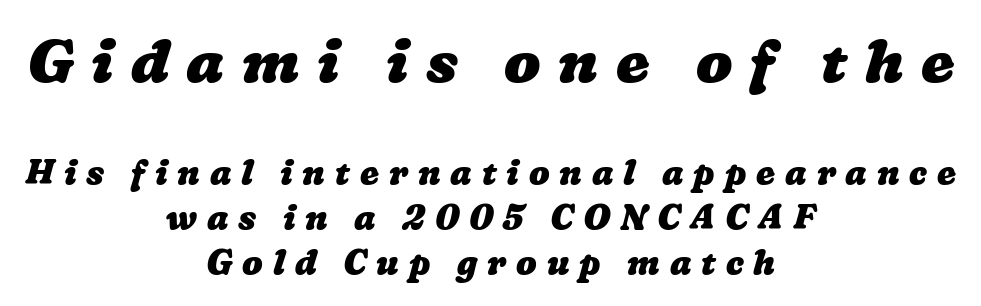
Q: Is the text bold? A: Yes.
Q: Is the text underlined? A: No.
Q: How is the paragraph aligned? A: Centered.
Q: Is the spacing between letters normal or unusually wide? A: Unusually wide.
Q: Is the spacing between lines tight, normal or loose? A: Normal.
Q: Which block of text is set in a larger size, the first (top) or the second (bottom)? A: The first (top) one.
Q: Width (condensed, normal, or wide)? A: Wide.
Q: Stroke contrast? A: Low.
Q: x-height? A: Medium.
Q: Monospaced? A: No.
